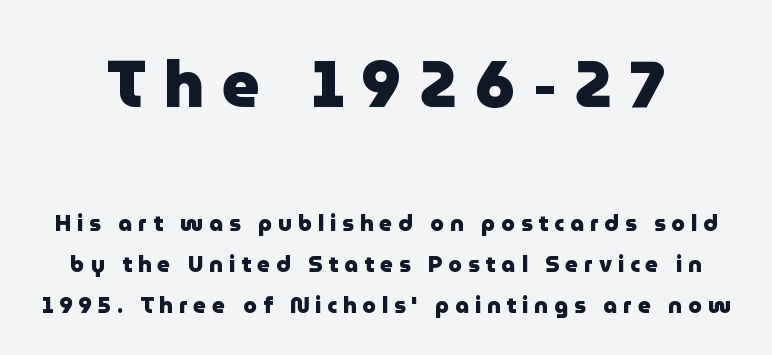
Between these two stacked blocks, the higher one wins on size. Characters follow at a spacing far wider than the type designer built in. Students, this is bold: see how much ink each stroke carries. Type without underlining. These lines are rendered in a variable-pitch font. Italic? Not at all — the glyphs are vertical.
